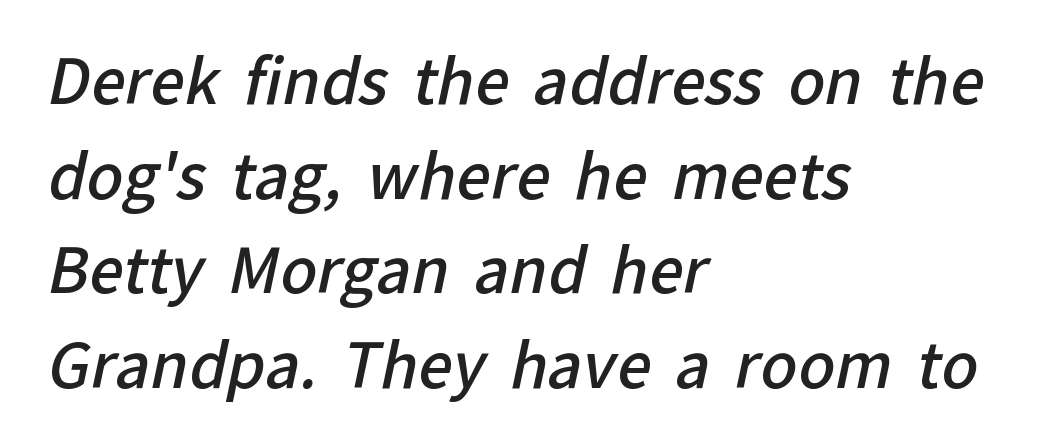
The image shows 61 px semibold sans-serif type; set left-aligned, normal line spacing (1.55x), normal letter spacing, not underlined; low stroke contrast and a medium x-height.
